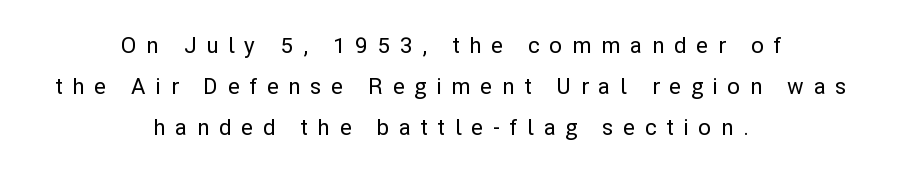
{"italic": "no", "underline": "no", "align": "center", "line_spacing_ratio": 1.86, "letter_spacing": "wide", "letter_spacing_em": 0.44, "glyph_px": 22}
